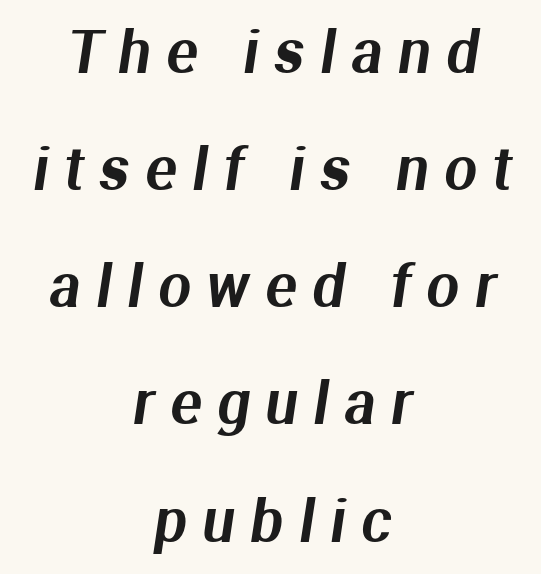
The image shows 58 px sans-serif type; set centered, loose line spacing (2.02x), unusually wide letter spacing (+0.27 em), not underlined; medium stroke contrast and a medium x-height.
